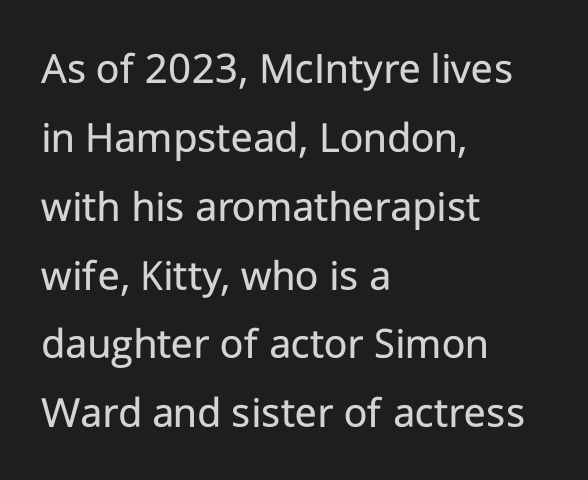
{"serif": "no", "italic": "no", "bold": "no", "weight": "regular", "width": "normal", "stroke_contrast": "low", "x_height": "medium", "monospaced": "no", "underline": "no", "align": "left", "line_spacing": "normal", "line_spacing_ratio": 1.53, "letter_spacing": "normal", "letter_spacing_em": 0.0, "glyph_px": 45}
